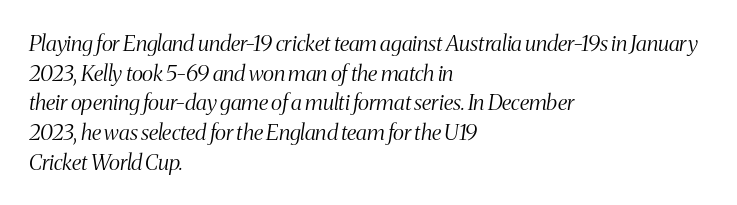
The image shows 22 px text type, italic (leaning right); set left-aligned, normal line spacing (1.35x), normal letter spacing, not underlined.
